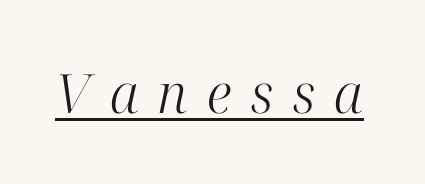
This reads as an unemphasized weight, regular at the heaviest. The rendering uses natural spacing where letterforms have individual widths. Tracking here is generous; glyphs stand well apart from one another. Font category for this specimen: serif. Posture: slanted. Students, observe the line beneath the letters — that is underlining.
